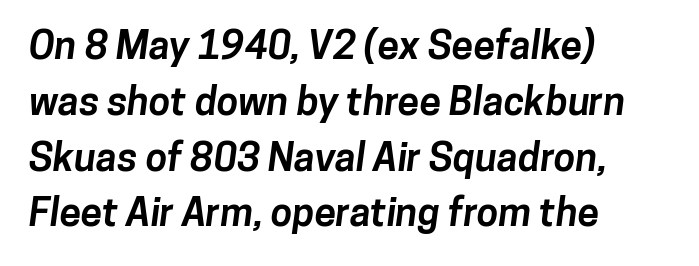
{"serif": "no", "bold": "yes", "weight": "bold", "width": "normal", "stroke_contrast": "low", "x_height": "medium", "monospaced": "no", "underline": "no", "align": "left", "line_spacing": "normal", "line_spacing_ratio": 1.43, "letter_spacing": "normal", "letter_spacing_em": 0.0, "glyph_px": 39}
